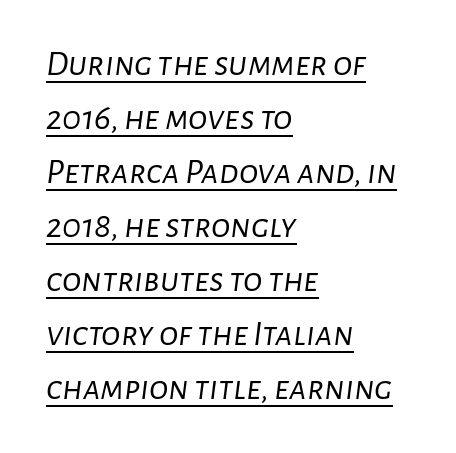
Q: Is the text bold? A: No.
Q: Is the text italic (slanted)? A: Yes, it leans right by about 7 degrees.
Q: Is the text underlined? A: Yes.
Q: How is the paragraph aligned? A: Left-aligned.
Q: Is the spacing between letters normal or unusually wide? A: Normal.
Q: Is the spacing between lines tight, normal or loose? A: Normal.
Q: Width (condensed, normal, or wide)? A: Normal.
Q: Stroke contrast? A: Low.
Q: x-height? A: Medium.
Q: Monospaced? A: No.
